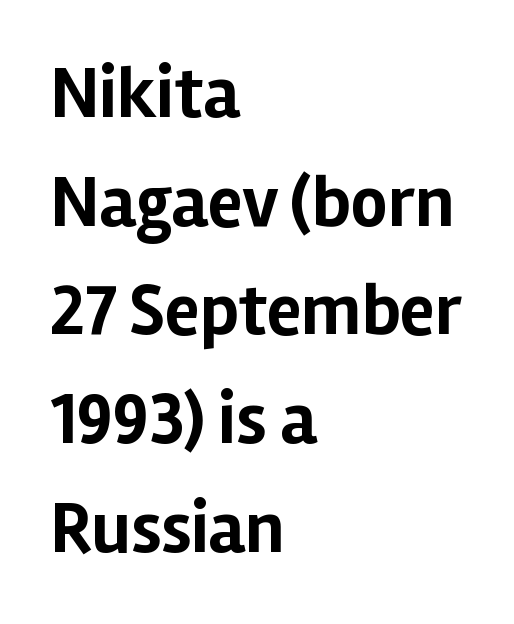
{"serif": "no", "italic": "no", "bold": "yes", "weight": "bold", "width": "normal", "stroke_contrast": "low", "x_height": "medium", "monospaced": "no", "underline": "no", "align": "left", "line_spacing": "normal", "line_spacing_ratio": 1.51, "letter_spacing": "normal", "letter_spacing_em": 0.0, "glyph_px": 72}
